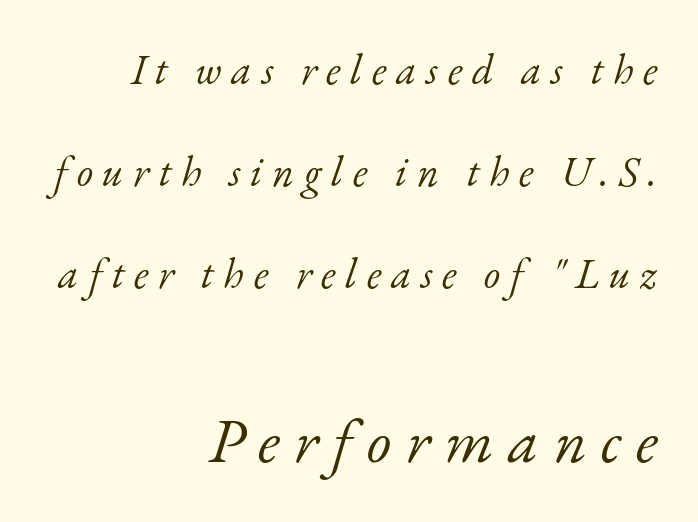
Unmarked baselines from the first word to the last. Compared with a typical body face, this is equally light or lighter still. Does the lettering tilt? It does — this is italic. A flush-right, rag-left setting is used for this passage. Here the second block reads like a headline and the first like body copy.
